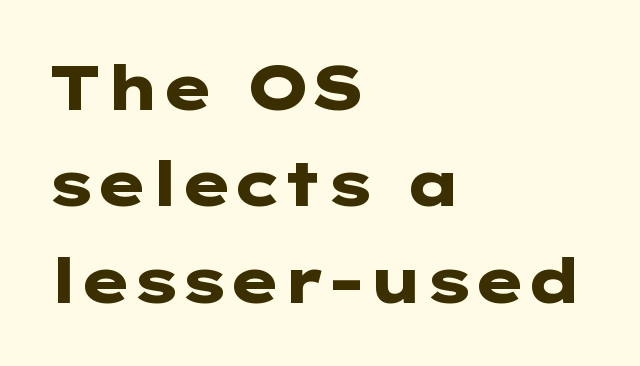
The designer went with a sans here, leaving each stem footless. These lines were composed using upright roman letters. Visually the block forms a straight wall on the left and a jagged coastline on the right. Line spacing here is normal. Glance below the letters and you will spot only blank space. A full-strength bold gives these letters their thick strokes.
